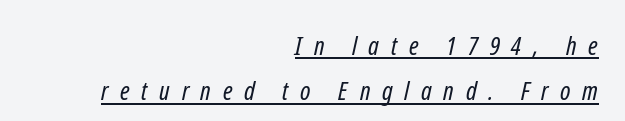
The image shows 26 px text type; set right-aligned, line spacing 1.74x, unusually wide letter spacing (+0.45 em), underlined.
